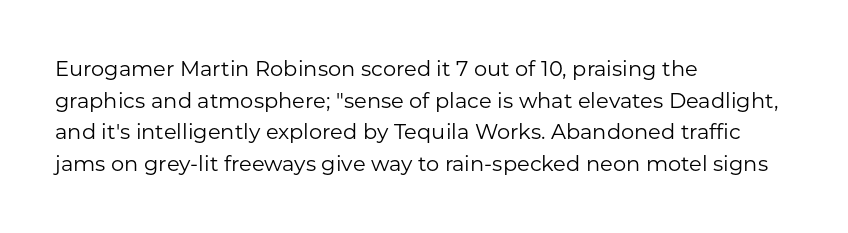
Style check: upright. Leftover space on each line is placed entirely after the last word. The rows are spaced the way most documents space them. The font is comparable to plain body text, perhaps lighter. Honestly, there is no underline to notice here at all. Nobody touched the tracking dial on this one.
